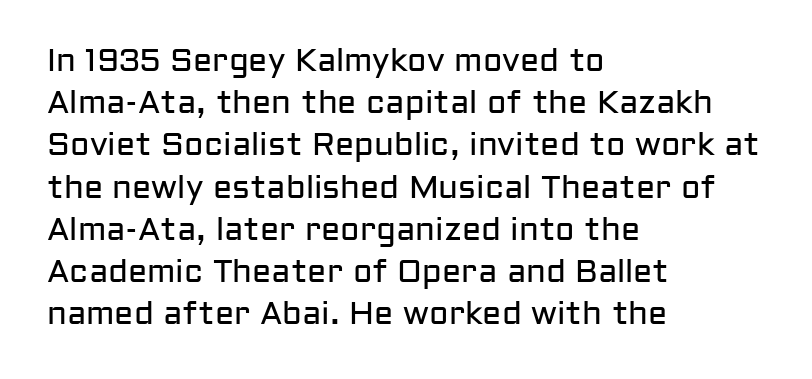
Q: Is the text bold? A: No.
Q: Is the text italic (slanted)? A: No, it is upright.
Q: Is the typeface a serif or a sans-serif typeface? A: Sans-serif.
Q: Is the text underlined? A: No.
Q: How is the paragraph aligned? A: Left-aligned.
Q: Is the spacing between letters normal or unusually wide? A: Normal.
Q: Is the spacing between lines tight, normal or loose? A: Normal.
Q: Width (condensed, normal, or wide)? A: Normal.
Q: Stroke contrast? A: Low.
Q: x-height? A: Medium.
Q: Monospaced? A: No.
